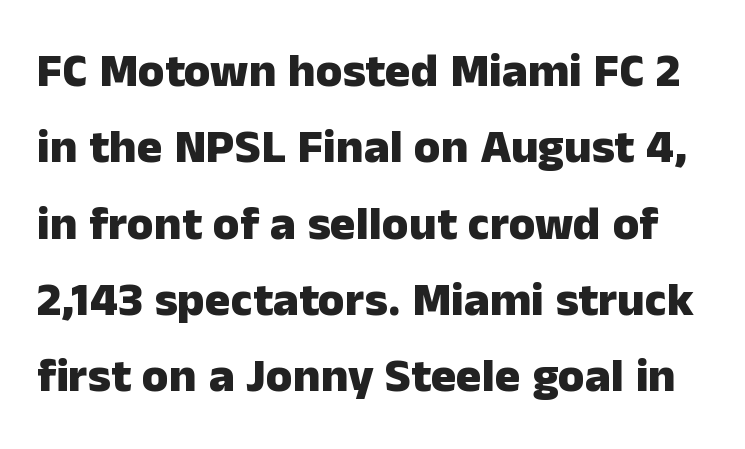
In terms of letterspacing, this is plain default setting. Observe the absence of serifs on each vertical stroke in this sample. The letters advance in unequal steps, a hallmark of proportional type. Vertical spacing — default.
